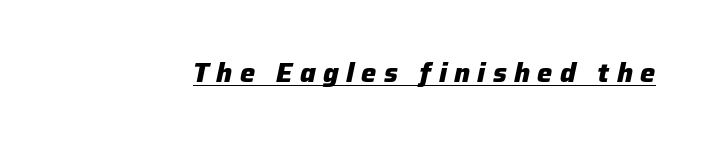
The image shows 27 px bold type, italic (leaning right); set unusually wide letter spacing (+0.27 em), underlined.
